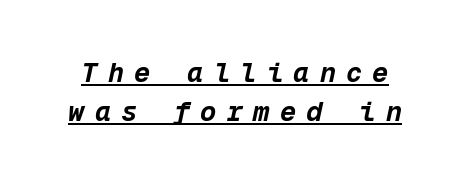
The image shows 27 px bold type, italic (leaning right); set normal line spacing (1.45x), unusually wide letter spacing (+0.38 em), underlined.
